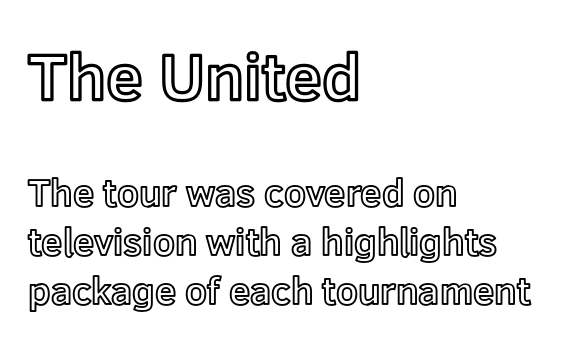
Q: Is the text italic (slanted)? A: No, it is upright.
Q: Is the text underlined? A: No.
Q: How is the paragraph aligned? A: Left-aligned.
Q: Is the spacing between letters normal or unusually wide? A: Normal.
Q: Is the spacing between lines tight, normal or loose? A: Normal.
Q: Which block of text is set in a larger size, the first (top) or the second (bottom)? A: The first (top) one.
Q: Width (condensed, normal, or wide)? A: Normal.
Q: x-height? A: Medium.
Q: Monospaced? A: No.
